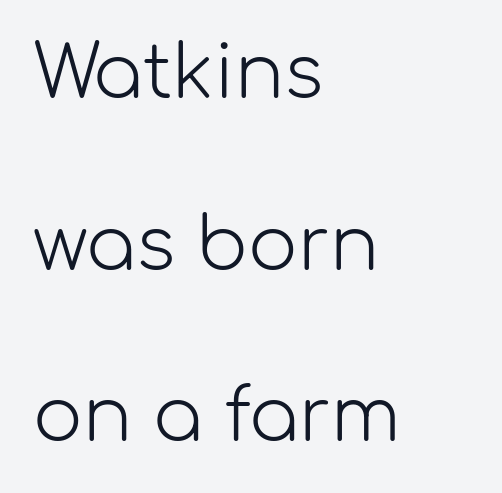
{"serif": "no", "italic": "no", "bold": "no", "weight": "light", "width": "normal", "stroke_contrast": "low", "x_height": "medium", "monospaced": "no", "underline": "no", "align": "left", "line_spacing": "loose", "line_spacing_ratio": 2.35, "letter_spacing": "normal", "letter_spacing_em": 0.0, "glyph_px": 73}
